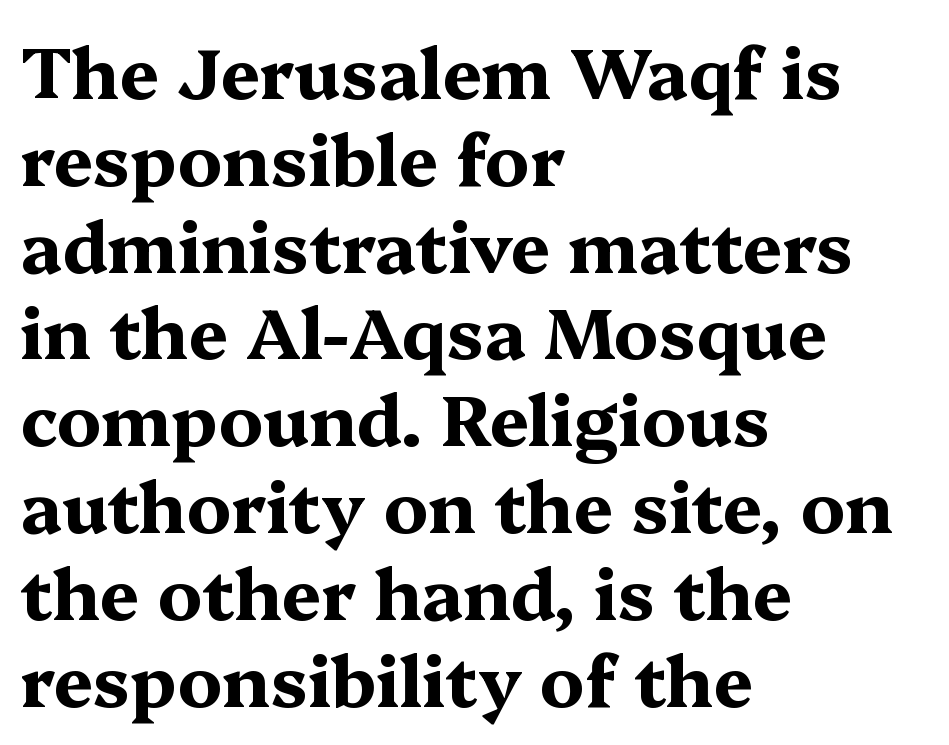
Short note: letters normally spaced. Typesetter's note: full bold, strokes at maximum text heaviness. Italic? Not at all — the glyphs are vertical. The text block is weighted toward the left margin, trailing off unevenly rightward. Character widths vary here, with narrow letters taking less room than wide ones. The gap between lines stays unmarked.
